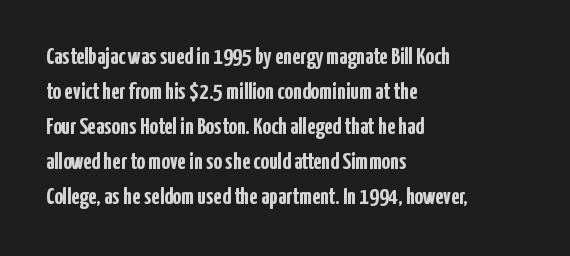
{"italic": "no", "bold": "yes", "underline": "no", "align": "left", "line_spacing": "normal", "line_spacing_ratio": 1.46, "letter_spacing": "normal", "letter_spacing_em": 0.0, "glyph_px": 24}
